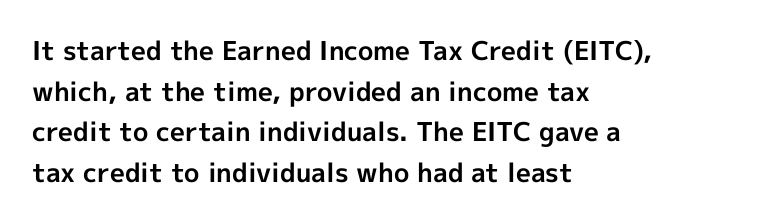
The image shows 26 px bold type, upright; set left-aligned, normal line spacing (1.56x), normal letter spacing, not underlined.
